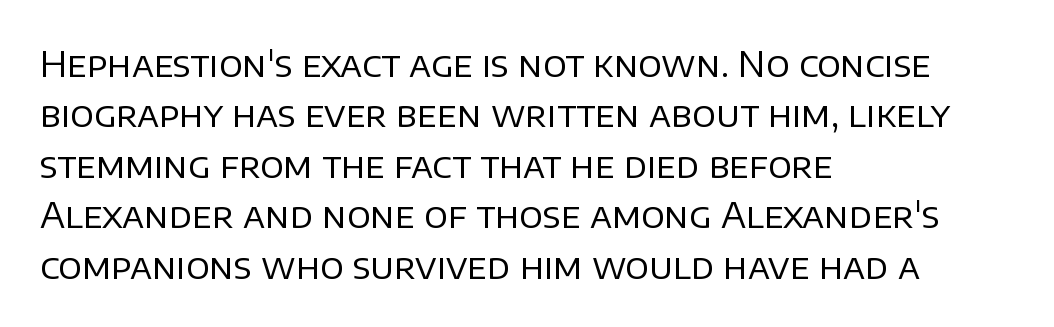
The image shows 35 px regular-weight sans-serif type, upright; set left-aligned, normal line spacing (1.44x), normal letter spacing, not underlined; low stroke contrast and a large x-height.
